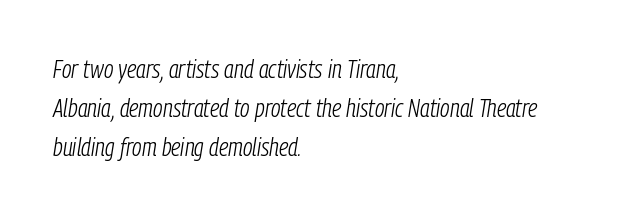
{"italic": "yes", "lean": "right", "slant_degrees": 9, "bold": "no", "underline": "no", "align": "left", "line_spacing": "normal", "line_spacing_ratio": 1.56, "letter_spacing": "normal", "letter_spacing_em": 0.0, "glyph_px": 25}
